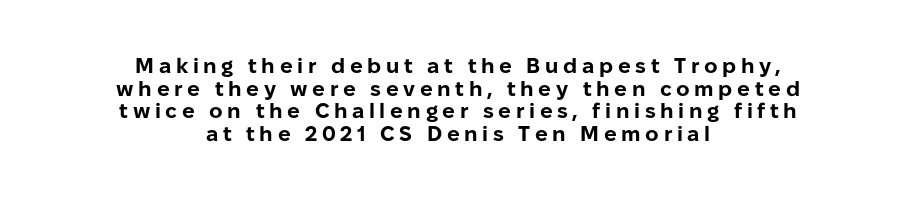
Inter-character spacing is expanded well beyond the font's built-in metrics. The specimen omits any rule beneath the text block's lines. When letters stand straight like this, we call the style roman or upright. Is the type bold? Yes — the strokes are clearly thick and heavy. The paragraph has two soft edges and a firm central axis.
